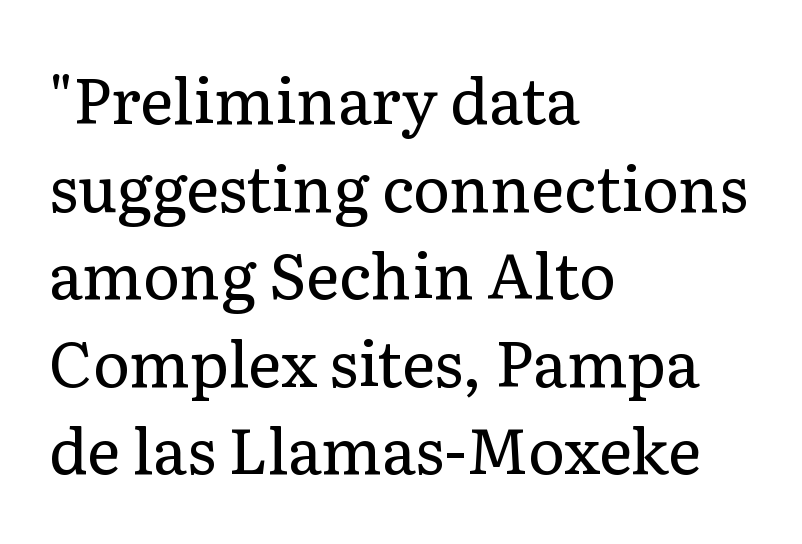
{"serif": "yes", "italic": "no", "bold": "no", "weight": "regular", "width": "normal", "stroke_contrast": "low", "x_height": "medium", "monospaced": "no", "underline": "no", "align": "left", "line_spacing": "normal", "line_spacing_ratio": 1.39, "letter_spacing": "normal", "letter_spacing_em": 0.0, "glyph_px": 63}
